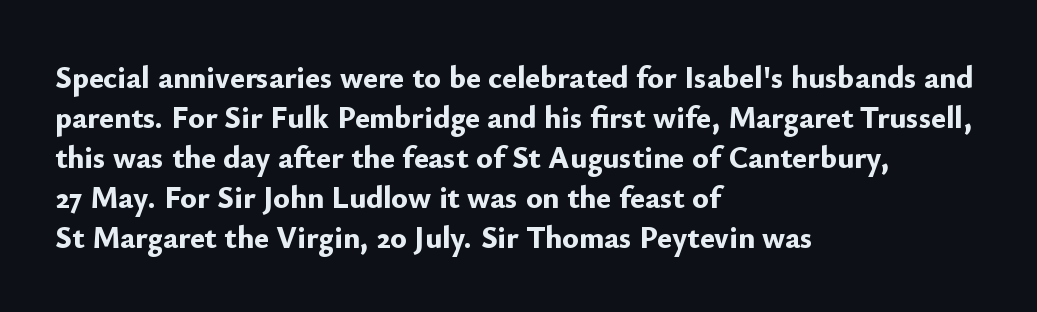
Q: Is the text bold? A: Yes.
Q: Is the text italic (slanted)? A: No, it is upright.
Q: Is the typeface a serif or a sans-serif typeface? A: Sans-serif.
Q: Is the text underlined? A: No.
Q: How is the paragraph aligned? A: Left-aligned.
Q: Is the spacing between letters normal or unusually wide? A: Normal.
Q: Is the spacing between lines tight, normal or loose? A: Normal.
Q: Width (condensed, normal, or wide)? A: Normal.
Q: Stroke contrast? A: Low.
Q: x-height? A: Small.
Q: Monospaced? A: No.
